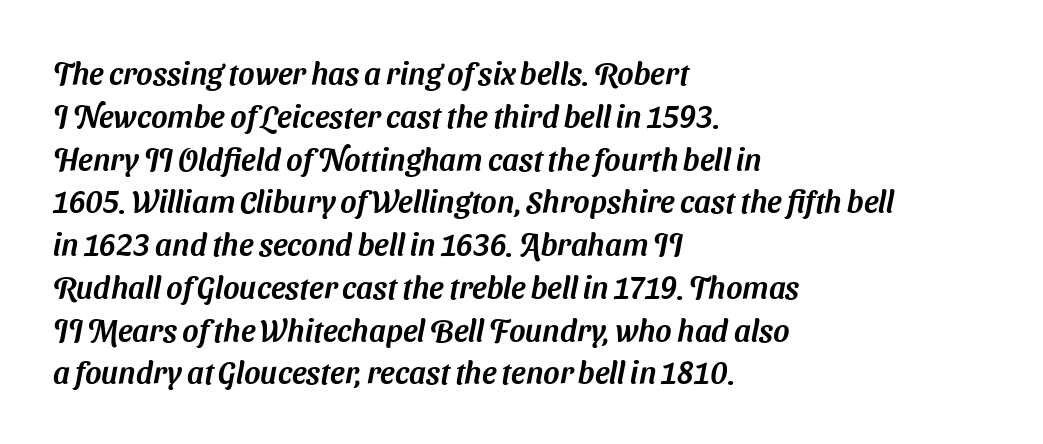
Alignment: flush left. Check the space under the baseline: it is left empty. Baseline-to-baseline distance is the conventional proportion of letter height. Spacing verdict: proportional, widths tailored to each character. What kind of face is this? One without serifs — a sans.
